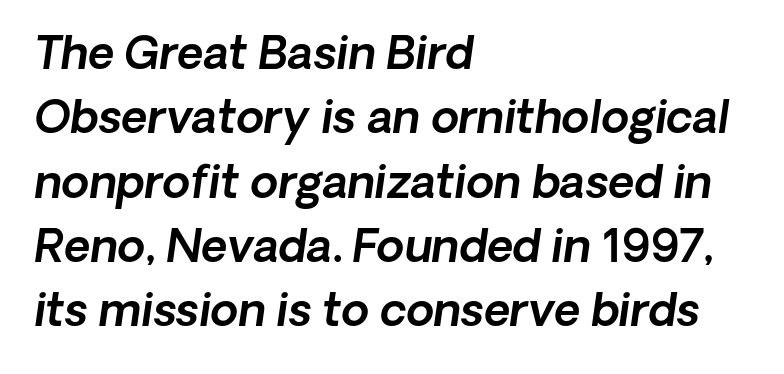
Q: Is the text italic (slanted)? A: Yes, it leans right by about 8 degrees.
Q: Is the text underlined? A: No.
Q: How is the paragraph aligned? A: Left-aligned.
Q: Is the spacing between letters normal or unusually wide? A: Normal.
Q: Is the spacing between lines tight, normal or loose? A: Normal.
Q: Width (condensed, normal, or wide)? A: Normal.
Q: x-height? A: Medium.
Q: Monospaced? A: No.
